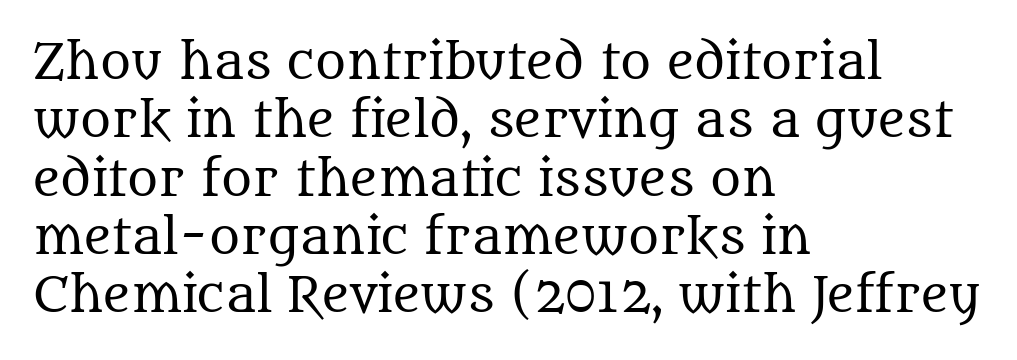
The image shows 47 px regular-weight serif type, upright; set left-aligned, line spacing 1.24x, normal letter spacing, not underlined; medium stroke contrast and a large x-height.
